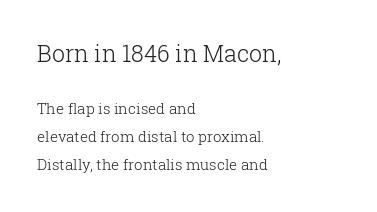
Q: Is the text bold? A: No.
Q: Is the text italic (slanted)? A: No, it is upright.
Q: Is the text underlined? A: No.
Q: How is the paragraph aligned? A: Left-aligned.
Q: Is the spacing between letters normal or unusually wide? A: Normal.
Q: Which block of text is set in a larger size, the first (top) or the second (bottom)? A: The first (top) one.
